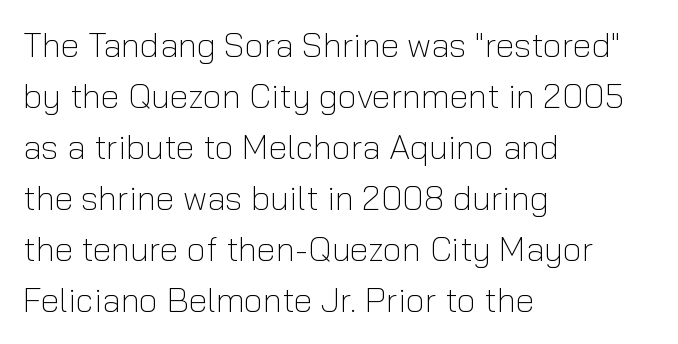
{"serif": "no", "italic": "no", "bold": "no", "weight": "light", "width": "normal", "stroke_contrast": "low", "x_height": "medium", "monospaced": "no", "underline": "no", "align": "left", "line_spacing": "normal", "line_spacing_ratio": 1.5, "letter_spacing": "normal", "letter_spacing_em": 0.0, "glyph_px": 34}
